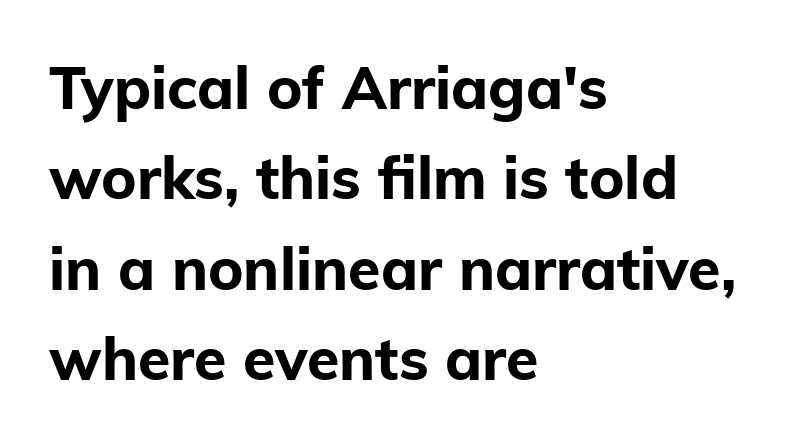
The image shows 59 px bold sans-serif type, upright; set left-aligned, normal line spacing (1.53x), normal letter spacing, not underlined; low stroke contrast and a medium x-height.
